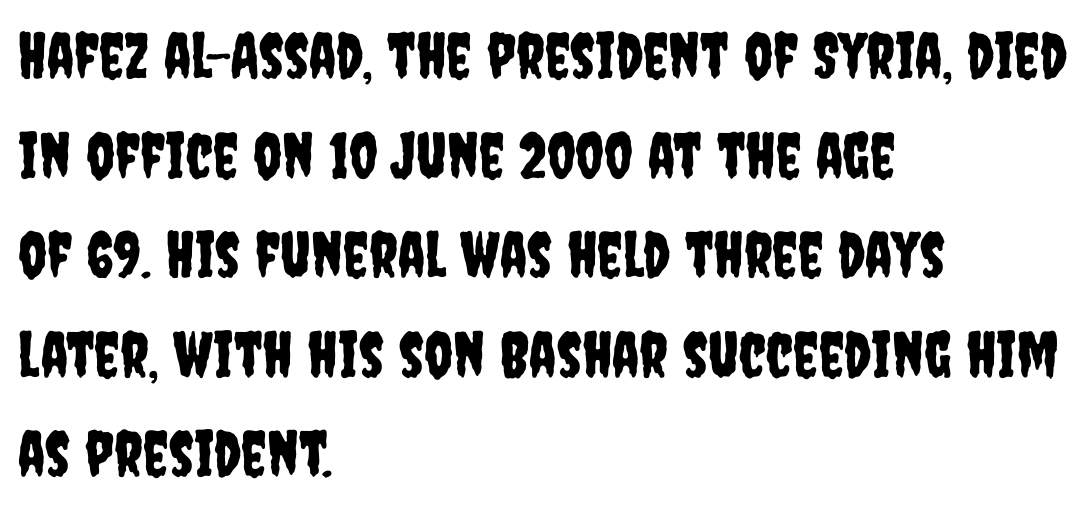
{"serif": "no", "italic": "no", "width": "condensed", "stroke_contrast": "low", "x_height": "large", "monospaced": "no", "underline": "no", "align": "left", "line_spacing": "normal", "line_spacing_ratio": 1.58, "letter_spacing": "normal", "letter_spacing_em": 0.0, "glyph_px": 63}
